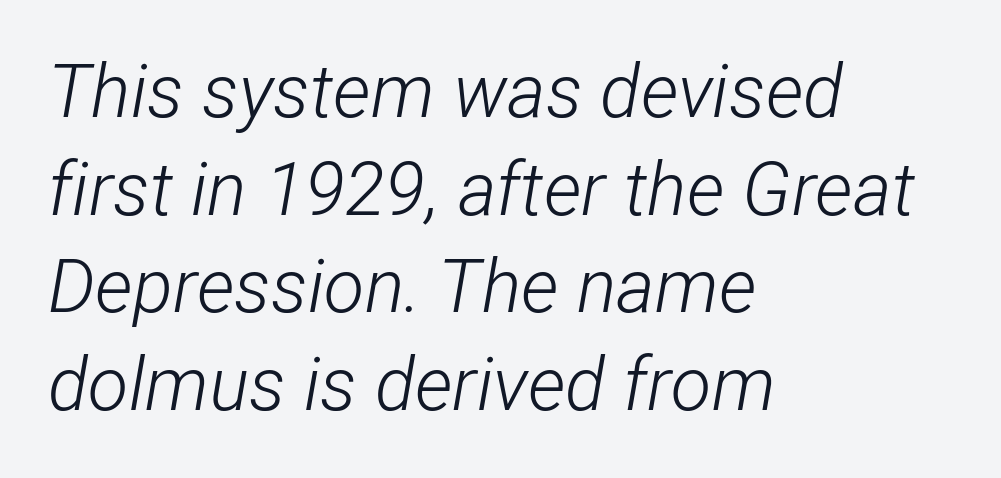
{"italic": "yes", "lean": "right", "slant_degrees": 12, "bold": "no", "weight": "light", "width": "condensed", "stroke_contrast": "low", "x_height": "medium", "monospaced": "no", "underline": "no", "align": "left", "line_spacing": "normal", "line_spacing_ratio": 1.32, "letter_spacing": "normal", "letter_spacing_em": 0.0, "glyph_px": 74}
